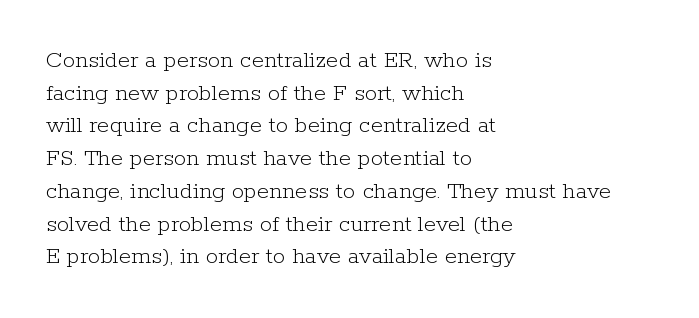
{"italic": "no", "bold": "no", "underline": "no", "align": "left", "line_spacing": "normal", "line_spacing_ratio": 1.31, "letter_spacing": "normal", "letter_spacing_em": 0.0, "glyph_px": 25}
